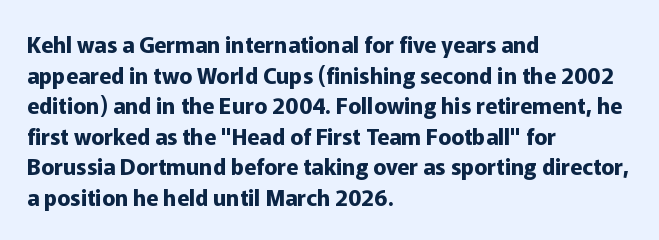
Q: Is the text bold? A: Yes.
Q: Is the text italic (slanted)? A: No, it is upright.
Q: Is the text underlined? A: No.
Q: How is the paragraph aligned? A: Left-aligned.
Q: Is the spacing between letters normal or unusually wide? A: Normal.
Q: Is the spacing between lines tight, normal or loose? A: Normal.
